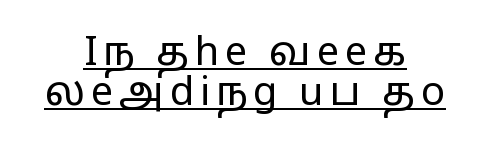
The image shows 40 px regular-weight, wide sans-serif type, upright; set centered, tight line spacing (1.0x), underlined; low stroke contrast and a medium x-height.
